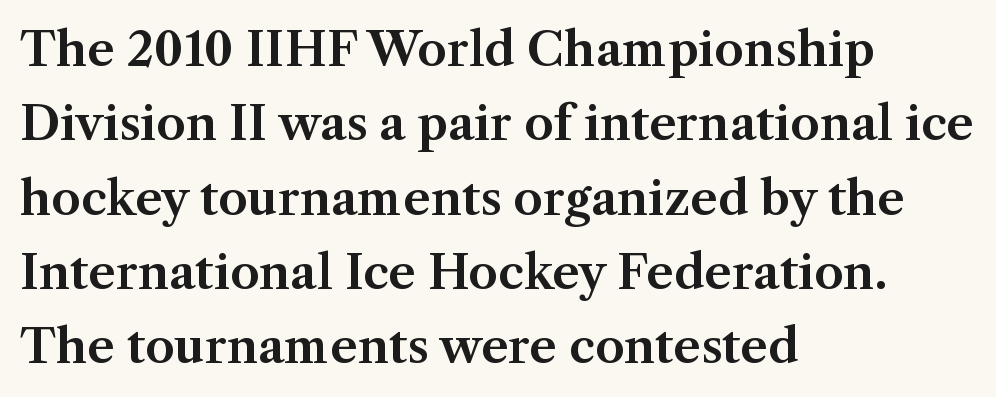
{"serif": "yes", "italic": "no", "width": "normal", "stroke_contrast": "medium", "x_height": "medium", "monospaced": "no", "underline": "no", "align": "left", "line_spacing": "normal", "line_spacing_ratio": 1.58, "letter_spacing": "normal", "letter_spacing_em": 0.0, "glyph_px": 47}
